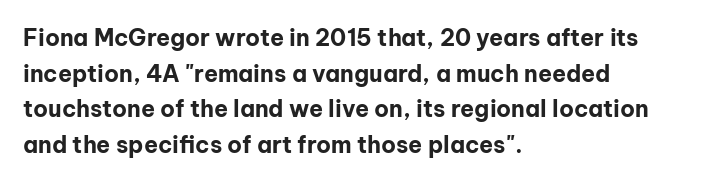
The image shows 23 px bold type, upright; set left-aligned, normal line spacing (1.55x), normal letter spacing, not underlined.
